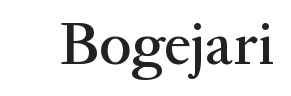
Any mark beneath the type? The region is blank. The font's upright variant was chosen for this text. Character widths vary here, with narrow letters taking less room than wide ones. The gaps between neighbouring characters are ordinary and unremarkable.
